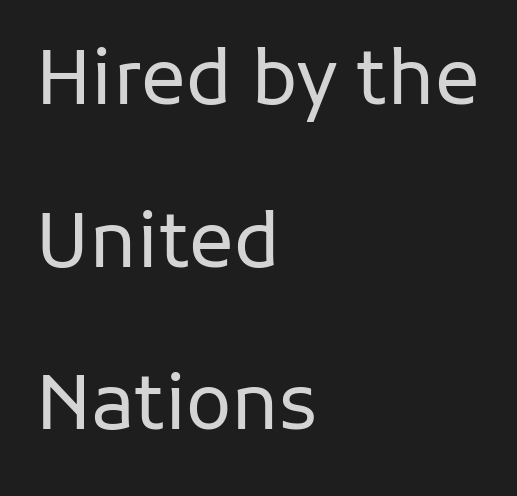
{"serif": "no", "italic": "no", "bold": "no", "weight": "regular", "width": "normal", "stroke_contrast": "low", "x_height": "medium", "monospaced": "no", "underline": "no", "align": "left", "line_spacing": "loose", "line_spacing_ratio": 2.17, "letter_spacing": "normal", "letter_spacing_em": 0.0, "glyph_px": 75}
